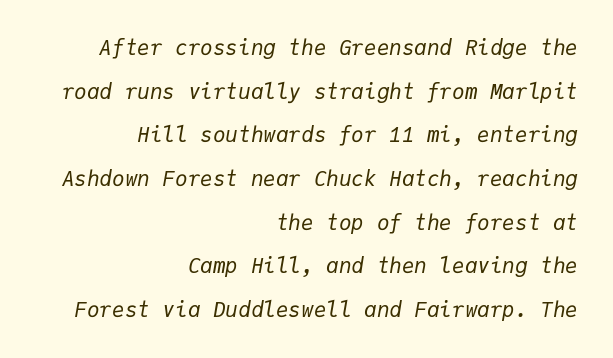
{"italic": "yes", "lean": "right", "slant_degrees": 9, "bold": "no", "underline": "no", "align": "right", "line_spacing": "loose", "line_spacing_ratio": 2.08, "letter_spacing": "normal", "letter_spacing_em": 0.0, "glyph_px": 21}
